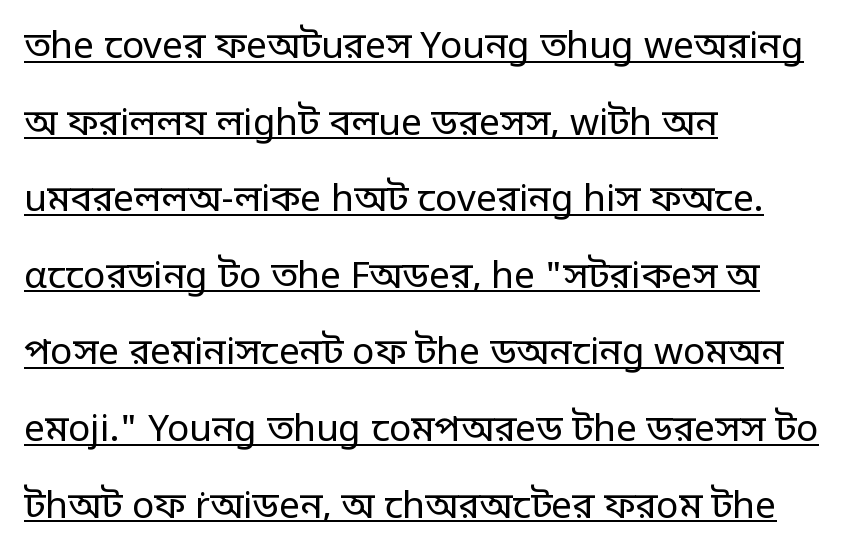
The image shows 37 px regular-weight sans-serif type, upright; set left-aligned, loose line spacing (2.07x), normal letter spacing, underlined; low stroke contrast and a large x-height.
